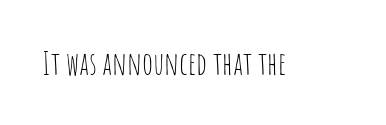
Q: Is the text bold? A: No.
Q: Is the text italic (slanted)? A: No, it is upright.
Q: Is the typeface a serif or a sans-serif typeface? A: Sans-serif.
Q: Is the text underlined? A: No.
Q: Is the spacing between letters normal or unusually wide? A: Normal.
Q: Width (condensed, normal, or wide)? A: Condensed.
Q: Stroke contrast? A: Low.
Q: x-height? A: Large.
Q: Monospaced? A: No.
